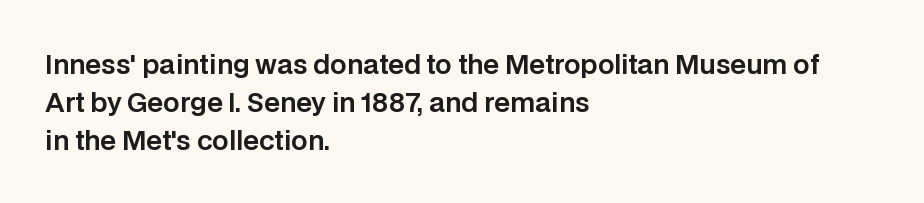
Q: Is the text italic (slanted)? A: No, it is upright.
Q: Is the text underlined? A: No.
Q: How is the paragraph aligned? A: Left-aligned.
Q: Is the spacing between letters normal or unusually wide? A: Normal.
Q: Is the spacing between lines tight, normal or loose? A: Normal.
